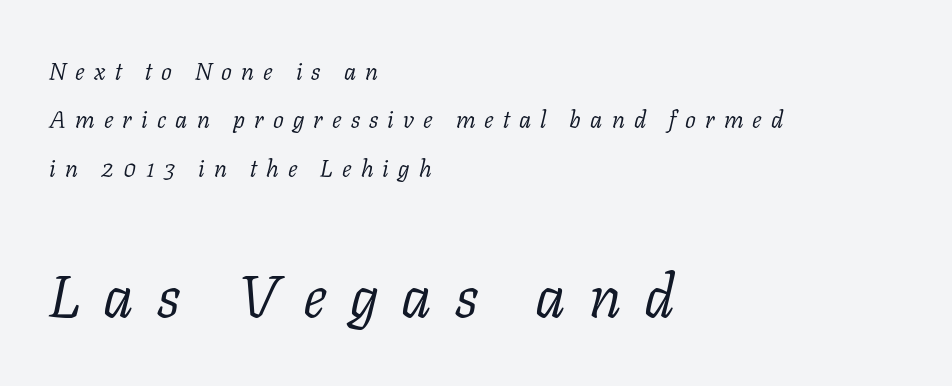
A light-to-regular cut is what we see here. Underlining? Definitely not there. The rendering shows small feet on the letterforms — a serif design. Students, observe: this is what heavily led, spacious text looks like. There's an unmistakable incline to the writing here.
